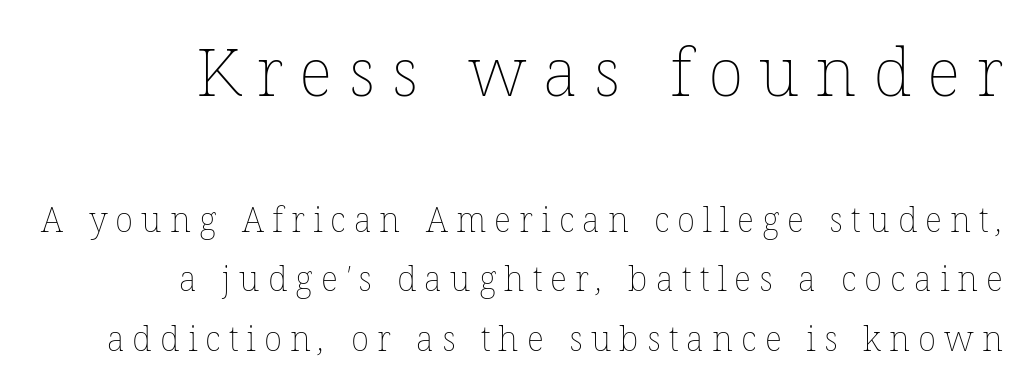
Q: Is the text bold? A: No.
Q: Is the text underlined? A: No.
Q: How is the paragraph aligned? A: Right-aligned.
Q: Is the spacing between letters normal or unusually wide? A: Unusually wide.
Q: Which block of text is set in a larger size, the first (top) or the second (bottom)? A: The first (top) one.
Q: Width (condensed, normal, or wide)? A: Normal.
Q: Stroke contrast? A: Low.
Q: x-height? A: Medium.
Q: Monospaced? A: No.
